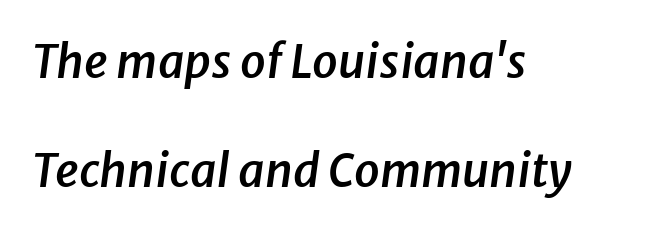
{"italic": "yes", "lean": "right", "slant_degrees": 8, "bold": "semi", "weight": "semibold", "width": "normal", "stroke_contrast": "low", "x_height": "medium", "monospaced": "no", "underline": "no", "align": "left", "line_spacing": "loose", "line_spacing_ratio": 2.36, "letter_spacing": "normal", "letter_spacing_em": 0.0, "glyph_px": 46}
